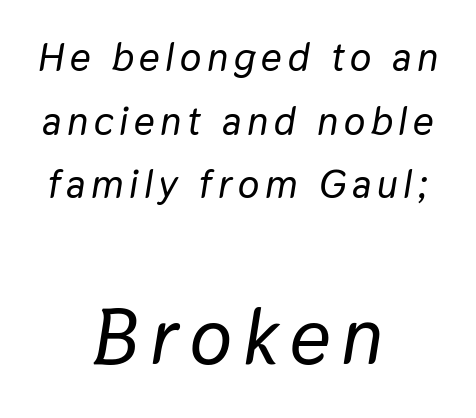
Q: Is the text italic (slanted)? A: Yes, it leans right by about 9 degrees.
Q: Is the text underlined? A: No.
Q: How is the paragraph aligned? A: Centered.
Q: Is the spacing between lines tight, normal or loose? A: Normal.
Q: Which block of text is set in a larger size, the first (top) or the second (bottom)? A: The second (bottom) one.
Q: Width (condensed, normal, or wide)? A: Normal.
Q: Stroke contrast? A: Low.
Q: x-height? A: Medium.
Q: Monospaced? A: No.
